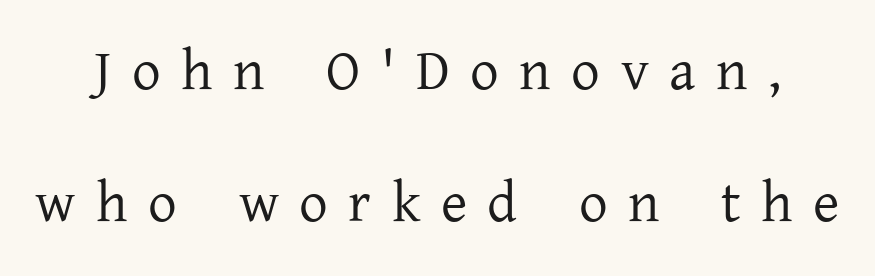
{"serif": "yes", "italic": "no", "bold": "no", "weight": "regular", "width": "normal", "stroke_contrast": "low", "x_height": "medium", "monospaced": "no", "underline": "no", "line_spacing": "loose", "line_spacing_ratio": 2.31, "letter_spacing": "wide", "letter_spacing_em": 0.36, "glyph_px": 57}
